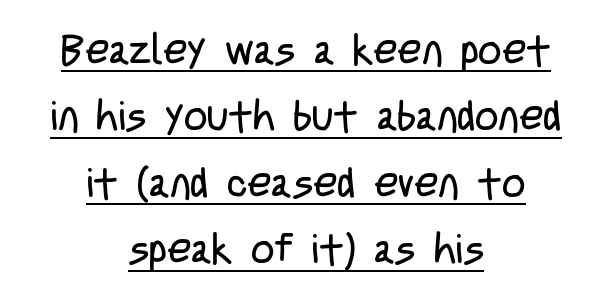
The image shows 41 px regular-weight, condensed sans-serif type, upright; set centered, normal line spacing (1.62x), normal letter spacing, underlined; low stroke contrast and a large x-height.
